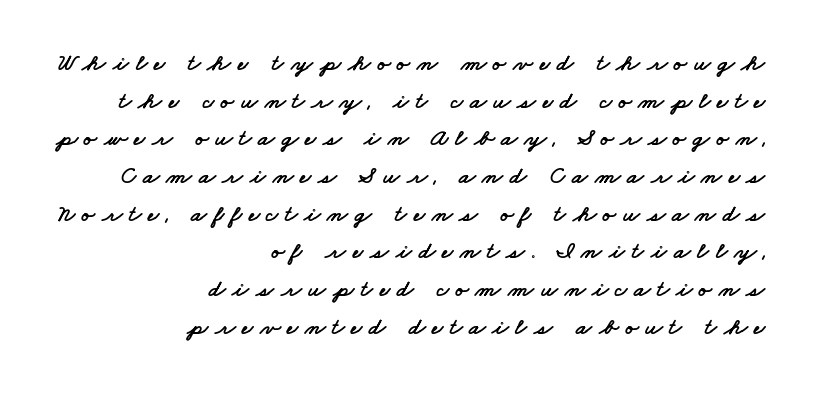
The image shows 24 px text type; set right-aligned, normal line spacing (1.57x), unusually wide letter spacing (+0.28 em), not underlined.
